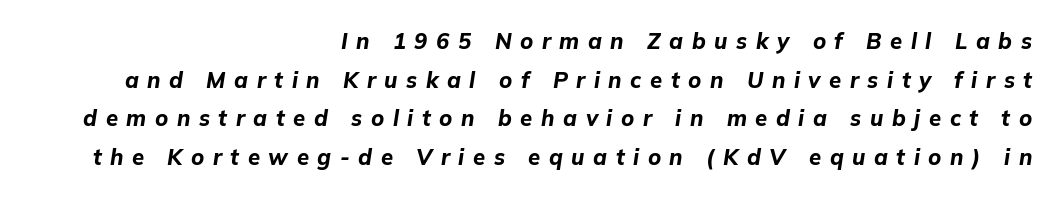
Yep, that's italic — everything's leaning. This rendering features lettering with no underline. The lines in this sample share a right terminus and differ only in where they begin. Its strokes are broad and dark, the hallmark of bold type. Substantial extra tracking has been applied to these lines.
